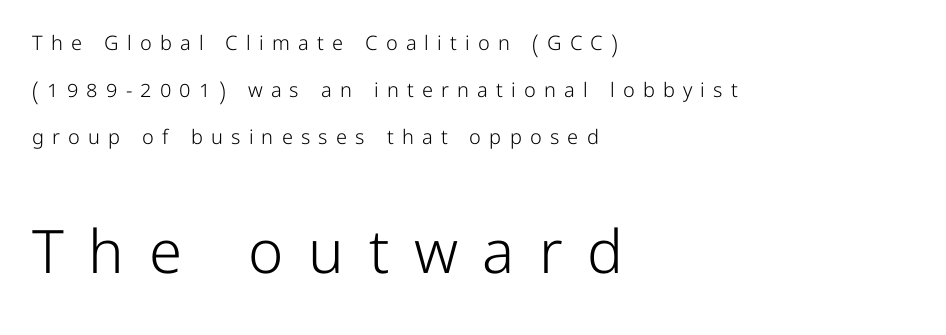
Every stem runs plumb, perpendicular to the baseline. The tracking reads as deliberately expanded to a designer's eye. The block sitting lower on the canvas is the one with enlarged characters. Where is the straight margin? On the left.
